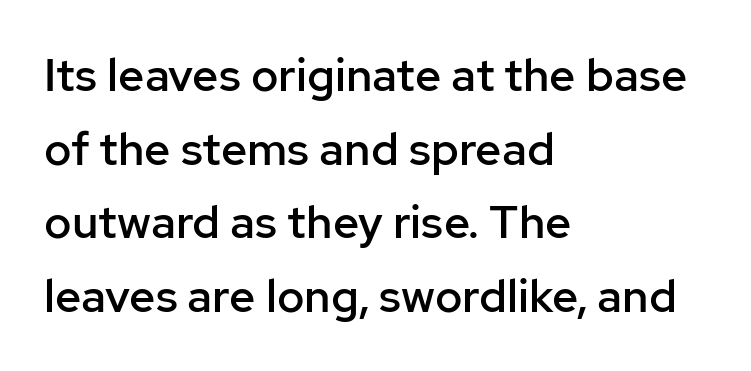
No extra tracking has been applied to these lines. A somewhat darkened texture: the type is semibold rather than bold. The lines in this sample share a left origin and differ only in where they stop. The typeface chosen for these lines omits serifs. Is there any slant? The stems are plumb.
